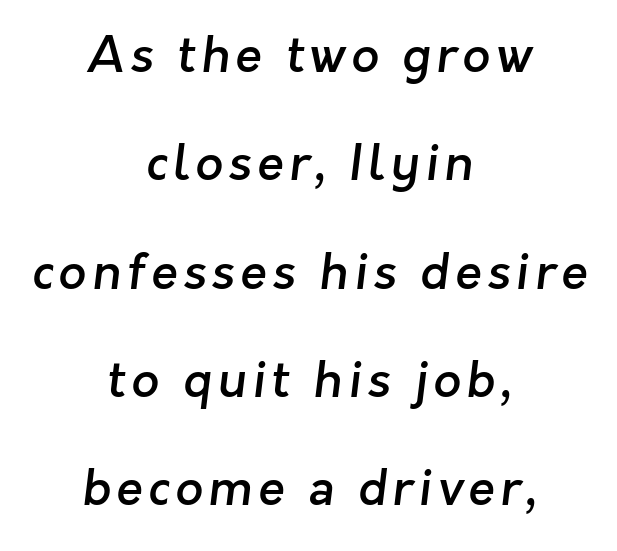
The image shows 49 px semibold sans-serif type; set centered, loose line spacing (2.21x), not underlined; low stroke contrast and a medium x-height.
